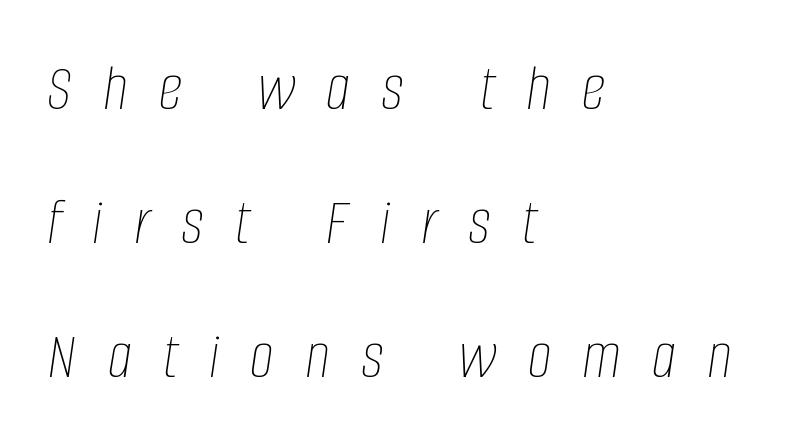
{"italic": "yes", "lean": "right", "slant_degrees": 8, "bold": "no", "weight": "thin", "width": "condensed", "stroke_contrast": "low", "x_height": "large", "monospaced": "no", "underline": "no", "align": "left", "line_spacing": "loose", "line_spacing_ratio": 1.97, "letter_spacing": "wide", "letter_spacing_em": 0.46, "glyph_px": 68}
